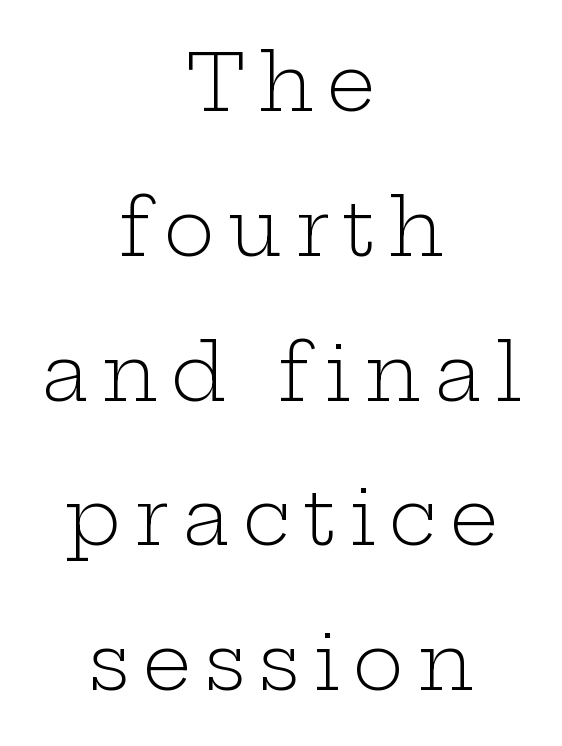
Q: Is the text bold? A: No.
Q: Is the text italic (slanted)? A: No, it is upright.
Q: Is the typeface a serif or a sans-serif typeface? A: Serif.
Q: Is the text underlined? A: No.
Q: How is the paragraph aligned? A: Centered.
Q: Width (condensed, normal, or wide)? A: Wide.
Q: Stroke contrast? A: Low.
Q: x-height? A: Medium.
Q: Monospaced? A: No.
